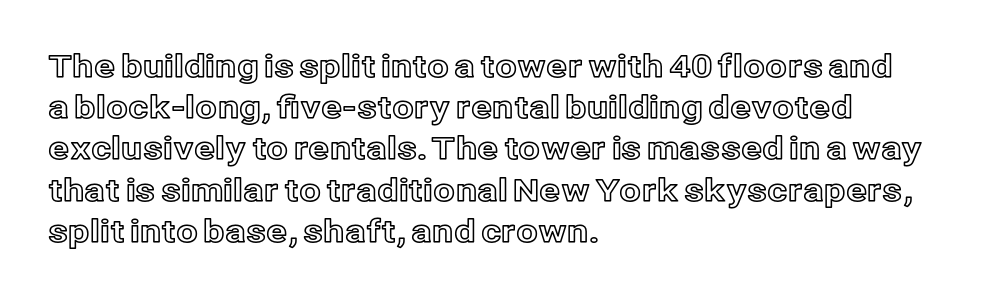
In terms of posture, this sample is upright. A bare baseline throughout the passage. Baseline-to-baseline distance is the conventional proportion of letter height. Proportional: the letters do not fall into vertical columns. Short note: letters normally spaced. Compared with a centered layout, this one pins lines to the left instead.
